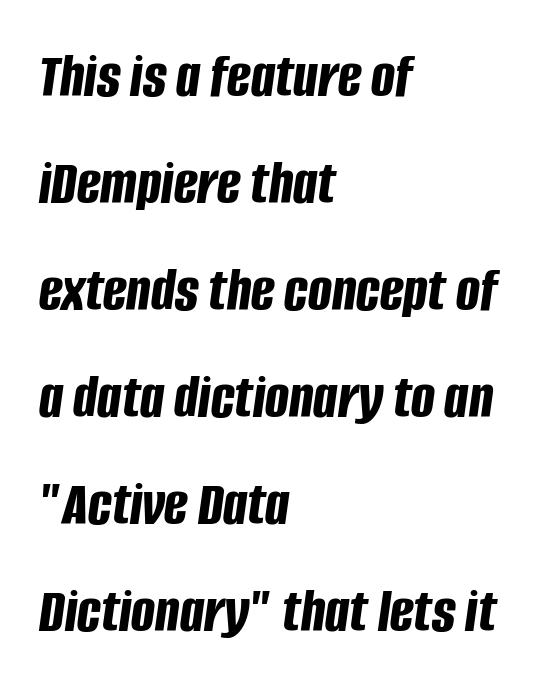
{"italic": "yes", "lean": "right", "slant_degrees": 8, "bold": "yes", "weight": "bold", "width": "condensed", "stroke_contrast": "low", "x_height": "large", "monospaced": "no", "underline": "no", "align": "left", "line_spacing": "normal", "line_spacing_ratio": 1.7, "letter_spacing": "normal", "letter_spacing_em": 0.0, "glyph_px": 63}
